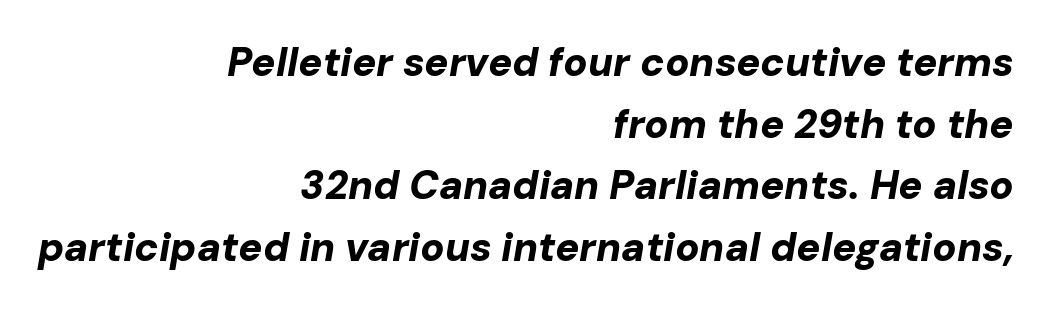
Q: Is the text bold? A: Yes.
Q: Is the text italic (slanted)? A: Yes, it leans right by about 10 degrees.
Q: Is the text underlined? A: No.
Q: How is the paragraph aligned? A: Right-aligned.
Q: Is the spacing between letters normal or unusually wide? A: Normal.
Q: Is the spacing between lines tight, normal or loose? A: Normal.
Q: Width (condensed, normal, or wide)? A: Normal.
Q: Stroke contrast? A: Low.
Q: x-height? A: Medium.
Q: Monospaced? A: No.
